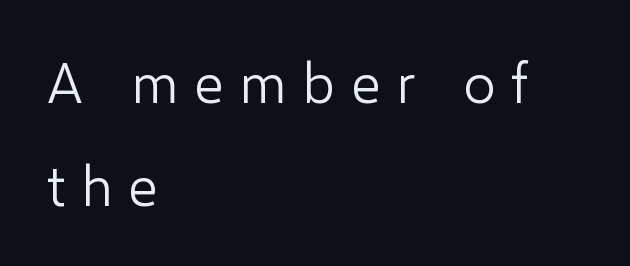
{"serif": "no", "italic": "no", "bold": "no", "weight": "light", "width": "normal", "stroke_contrast": "low", "x_height": "medium", "monospaced": "no", "underline": "no", "align": "left", "line_spacing_ratio": 1.84, "letter_spacing": "wide", "letter_spacing_em": 0.29, "glyph_px": 56}
